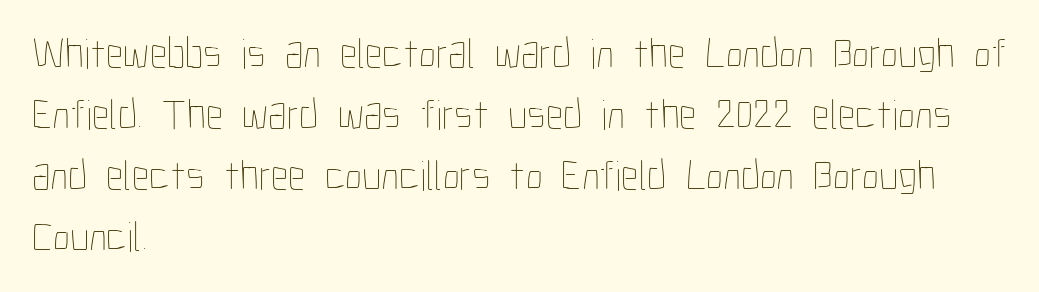
The image shows 43 px thin, condensed type, upright; set left-aligned, normal line spacing (1.42x), normal letter spacing, not underlined; low stroke contrast and a medium x-height.
